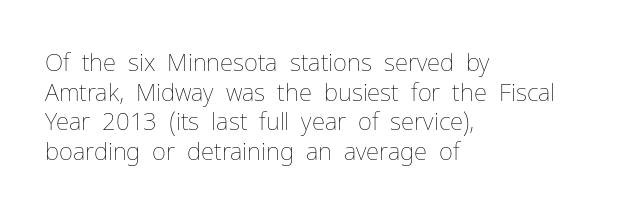
Q: Is the text bold? A: No.
Q: Is the text italic (slanted)? A: No, it is upright.
Q: Is the text underlined? A: No.
Q: How is the paragraph aligned? A: Left-aligned.
Q: Is the spacing between letters normal or unusually wide? A: Normal.
